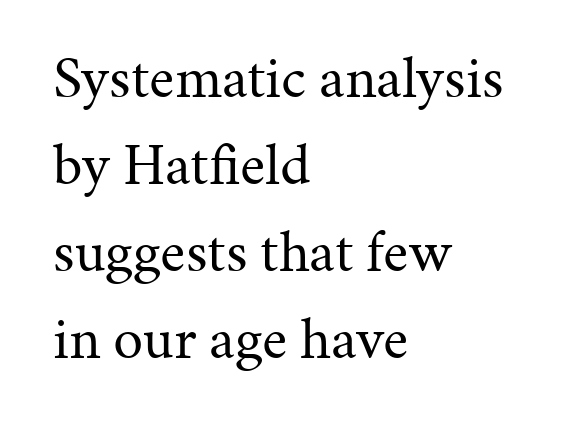
{"serif": "yes", "italic": "no", "bold": "no", "weight": "regular", "width": "normal", "stroke_contrast": "medium", "x_height": "medium", "monospaced": "no", "underline": "no", "align": "left", "line_spacing": "normal", "line_spacing_ratio": 1.45, "letter_spacing": "normal", "letter_spacing_em": 0.0, "glyph_px": 60}
